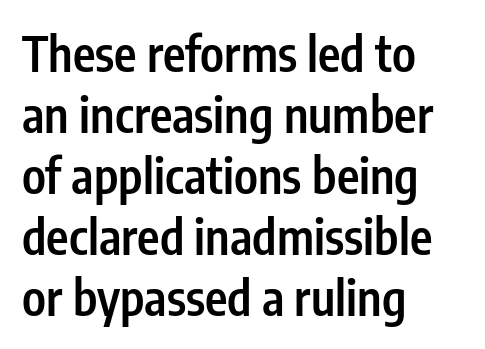
The image shows 48 px semibold, condensed sans-serif type, upright; set left-aligned, normal line spacing (1.27x), normal letter spacing, not underlined; low stroke contrast and a medium x-height.
